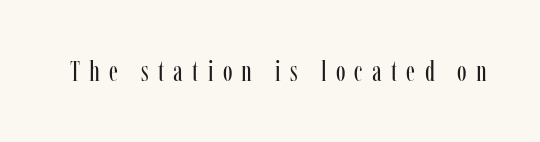
The image shows 29 px regular-weight, condensed serif type, upright; set unusually wide letter spacing (+0.32 em), not underlined; low stroke contrast and a medium x-height.
